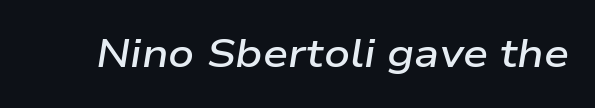
Its strokes are somewhat broadened, the hallmark of semibold type. The whole block is typeset with a tilt. The baseline area is clear. Tracking here is standard; glyphs follow each other at the usual distance. This sample has the flowing, uneven cadence of proportional lettering.
